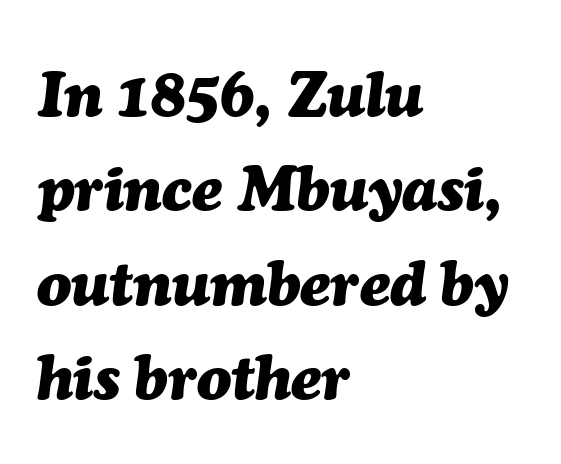
The baseline area is clear. Plenty of ink on the page — the face is bold. Which margin do the lines hug? The left one — the right edge is uneven. Look at the tracking — it's just the regular setting, nothing added. Each letter keeps its own natural width here, so spacing adapts to shape. Reading down the column, the eye jumps a familiar distance to each next line.
